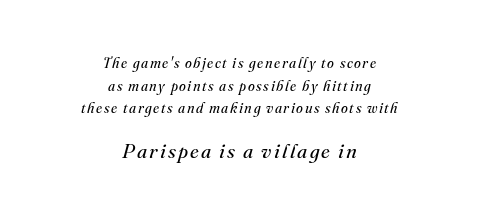
The image shows 20 px text type, italic (leaning right); set centered, normal line spacing (1.62x), not underlined; the second (bottom) block is 1.43x larger.
